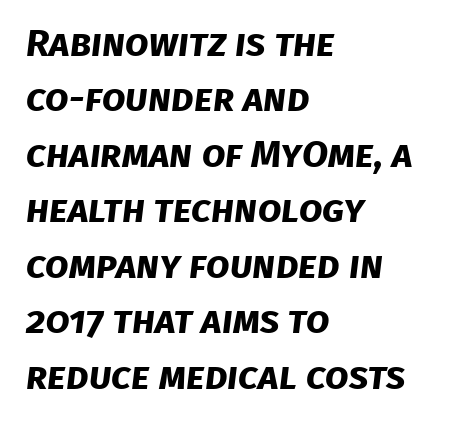
Is the block centered? No — it sits flush against the left margin. Characters follow at the spacing the type designer built in. If you measured baseline to baseline, you'd find a middling distance. Examine the stroke ends and you'll find no serifs.
